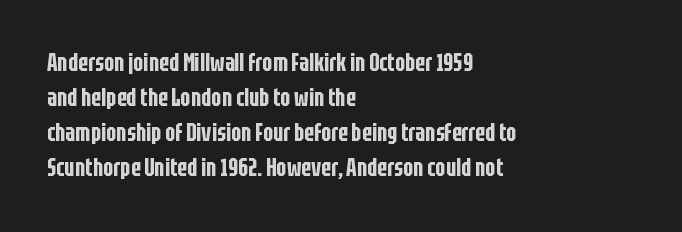
Style check: upright. The designer left line spacing at the default. Casual observation: everything's shoved over to the left. Tracking here is standard; glyphs follow each other at the usual distance. The foot of each line stays bare and open.
